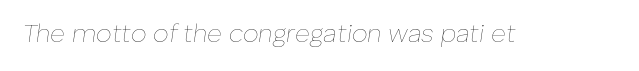
The image shows 25 px text type, italic (leaning right); set normal letter spacing, not underlined.
